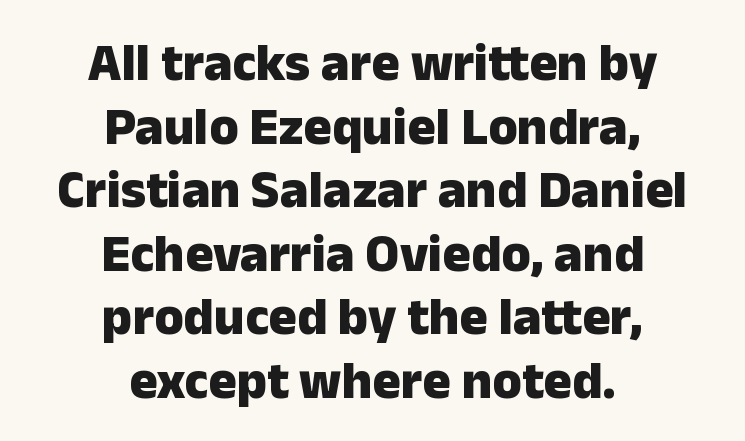
Q: Is the text bold? A: Yes.
Q: Is the text italic (slanted)? A: No, it is upright.
Q: Is the typeface a serif or a sans-serif typeface? A: Sans-serif.
Q: Is the text underlined? A: No.
Q: How is the paragraph aligned? A: Centered.
Q: Is the spacing between letters normal or unusually wide? A: Normal.
Q: Width (condensed, normal, or wide)? A: Normal.
Q: Stroke contrast? A: Low.
Q: x-height? A: Medium.
Q: Monospaced? A: No.
